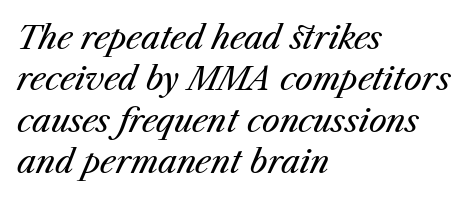
{"italic": "yes", "lean": "right", "slant_degrees": 23, "bold": "no", "weight": "regular", "width": "normal", "stroke_contrast": "medium", "x_height": "medium", "monospaced": "no", "underline": "no", "align": "left", "line_spacing": "normal", "line_spacing_ratio": 1.29, "letter_spacing": "normal", "letter_spacing_em": 0.0, "glyph_px": 32}
